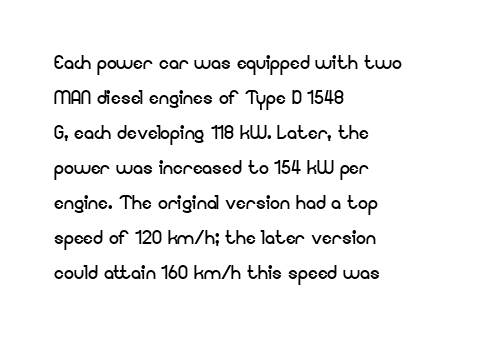
The image shows 25 px text type, upright; set left-aligned, normal line spacing (1.4x), normal letter spacing, not underlined.
